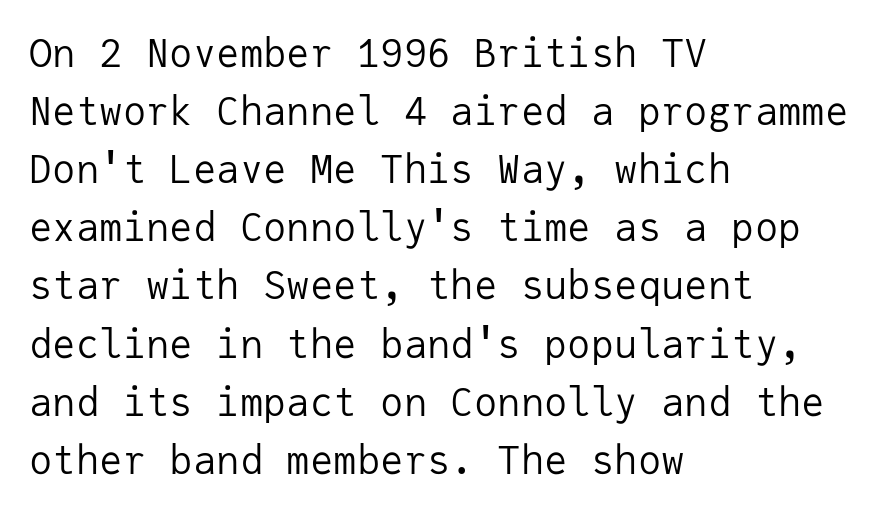
You could count columns in this text — the font is strictly monospaced. Stems here are at most as thick as an everyday book face. If you drew a line through each stem, it would be perfectly vertical. The space beneath each line is pristine and unruled. Typographically, this falls in the sans-serif category. Vertical spacing — default.
